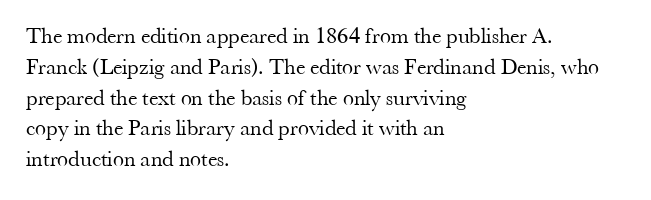
The image shows 22 px text type, upright; set left-aligned, normal line spacing (1.4x), normal letter spacing, not underlined.
